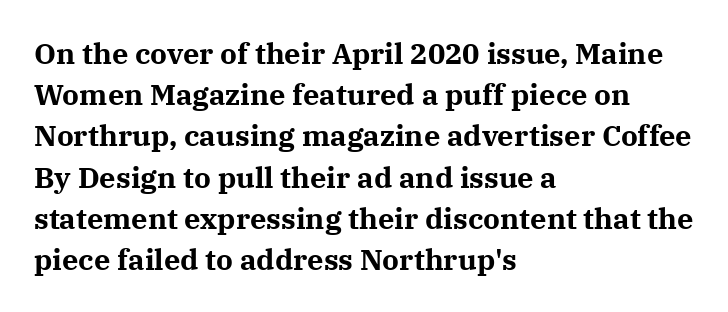
The image shows 29 px bold serif type, upright; set left-aligned, normal line spacing (1.42x), normal letter spacing, not underlined; medium stroke contrast and a medium x-height.
